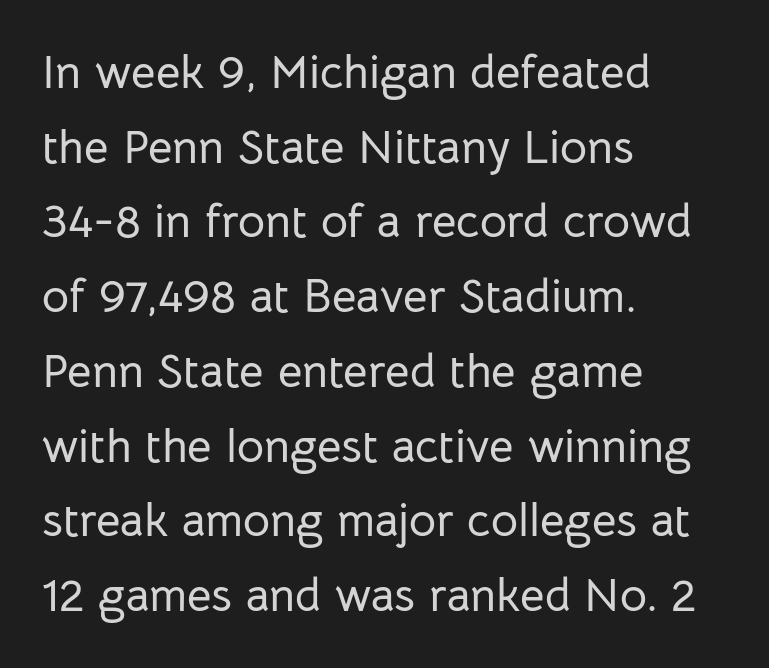
Inter-character spacing is left at the font's built-in metrics. Each line starts at the same left margin while the right side varies. The axis of the letterforms is exactly vertical. Regarding leading, the lines here are spaced in the standard way. Character widths vary here, with narrow letters taking less room than wide ones.
